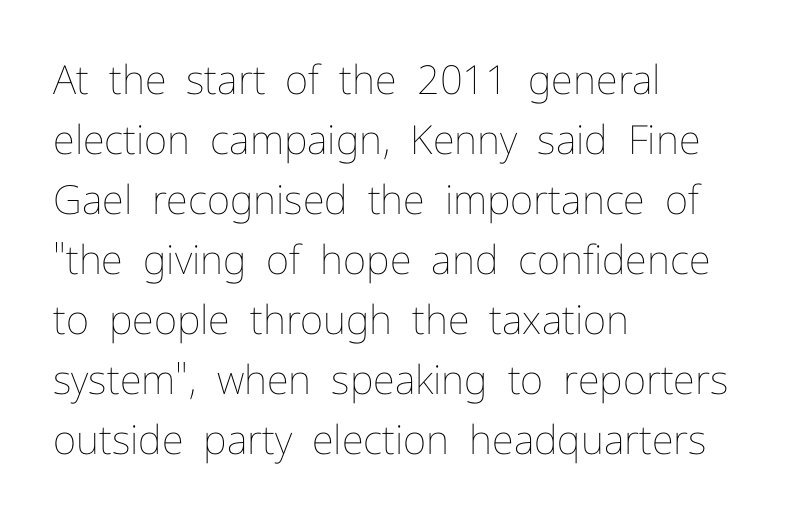
The image shows 40 px thin type, upright; set left-aligned, normal line spacing (1.5x), normal letter spacing, not underlined; low stroke contrast and a medium x-height.
